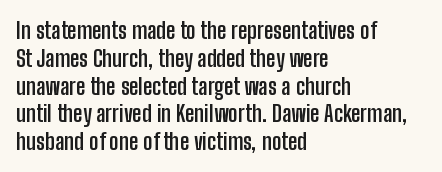
{"italic": "no", "bold": "yes", "underline": "no", "align": "left", "line_spacing_ratio": 1.21, "letter_spacing": "normal", "letter_spacing_em": 0.0, "glyph_px": 23}
